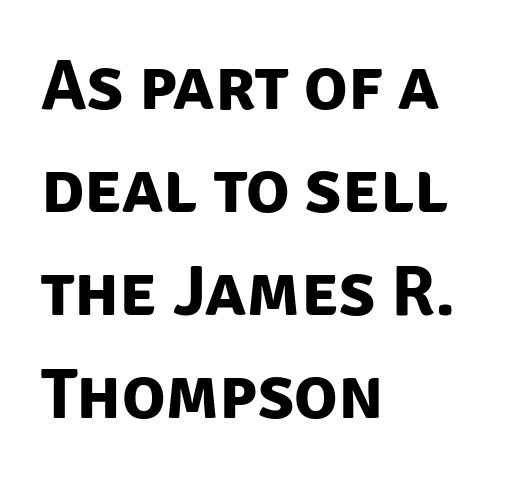
Q: Is the text bold? A: Yes.
Q: Is the typeface a serif or a sans-serif typeface? A: Sans-serif.
Q: Is the text underlined? A: No.
Q: How is the paragraph aligned? A: Left-aligned.
Q: Is the spacing between letters normal or unusually wide? A: Normal.
Q: Is the spacing between lines tight, normal or loose? A: Normal.
Q: Width (condensed, normal, or wide)? A: Normal.
Q: Stroke contrast? A: Low.
Q: x-height? A: Large.
Q: Monospaced? A: No.
